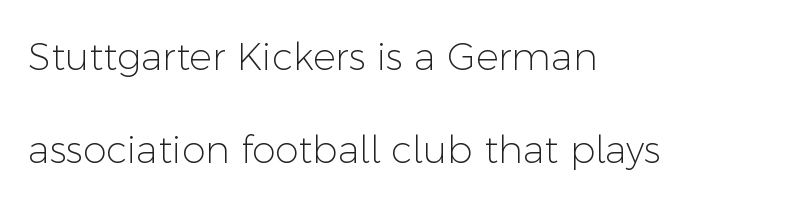
The weight would be labelled regular, book, light, or lighter still. Unlike italic type, these characters show no tilt at all. No feet cap the strokes, marking this as sans-serif type. The passage shown is typed in a proportional face where columns would drift. Descender tails drop into unmarked territory.
